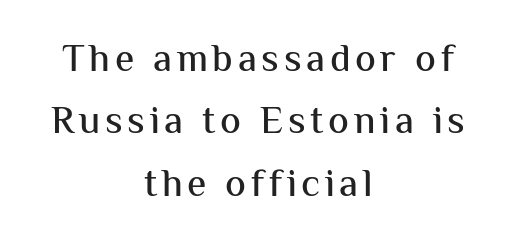
The image shows 39 px sans-serif type, upright; set centered, normal line spacing (1.6x), not underlined; medium stroke contrast and a medium x-height.
